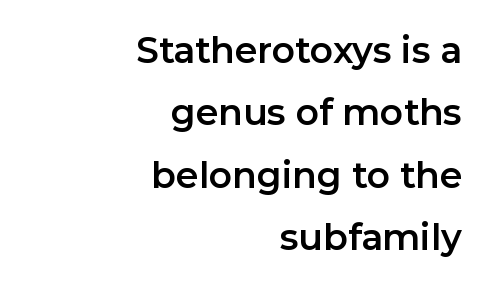
Q: Is the text italic (slanted)? A: No, it is upright.
Q: Is the typeface a serif or a sans-serif typeface? A: Sans-serif.
Q: Is the text underlined? A: No.
Q: How is the paragraph aligned? A: Right-aligned.
Q: Is the spacing between letters normal or unusually wide? A: Normal.
Q: Width (condensed, normal, or wide)? A: Normal.
Q: Stroke contrast? A: Low.
Q: x-height? A: Medium.
Q: Monospaced? A: No.
